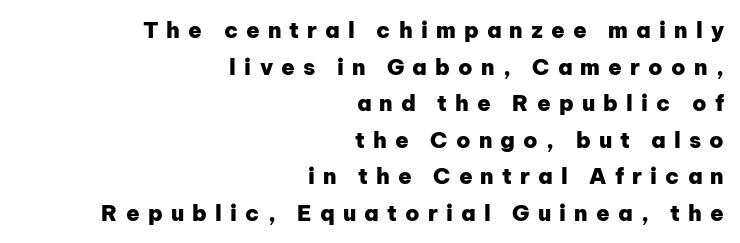
Substantial extra tracking has been applied to these lines. Weight: bold. Posture: vertical. Regarding leading, the lines here are spaced in the standard way.
